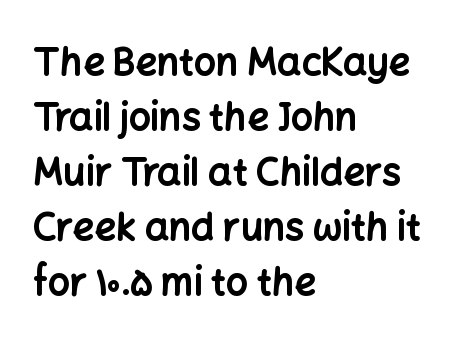
{"serif": "no", "italic": "no", "bold": "yes", "weight": "bold", "width": "normal", "stroke_contrast": "low", "x_height": "medium", "monospaced": "no", "underline": "no", "align": "left", "line_spacing": "normal", "line_spacing_ratio": 1.45, "letter_spacing": "normal", "letter_spacing_em": 0.0, "glyph_px": 38}
